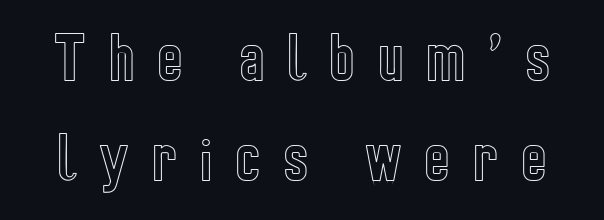
{"italic": "no", "width": "condensed", "x_height": "medium", "monospaced": "no", "underline": "no", "line_spacing_ratio": 1.86, "letter_spacing": "wide", "letter_spacing_em": 0.42, "glyph_px": 54}
